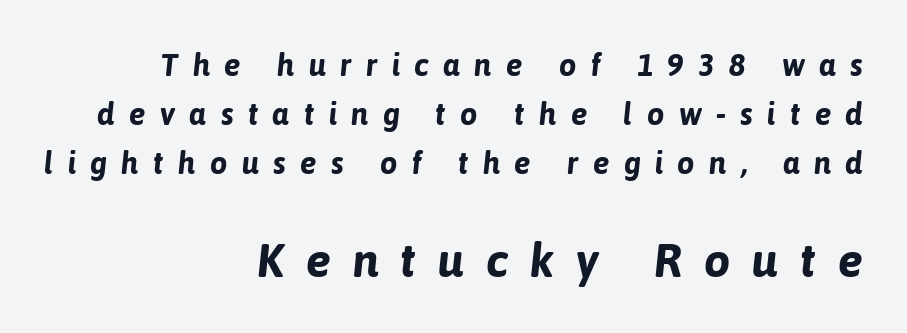
{"italic": "yes", "lean": "right", "slant_degrees": 6, "bold": "yes", "weight": "bold", "width": "normal", "stroke_contrast": "low", "x_height": "medium", "monospaced": "no", "underline": "no", "align": "right", "line_spacing": "normal", "line_spacing_ratio": 1.58, "letter_spacing": "wide", "letter_spacing_em": 0.46, "larger_block": "second", "size_ratio": 1.52, "glyph_px": 47}
